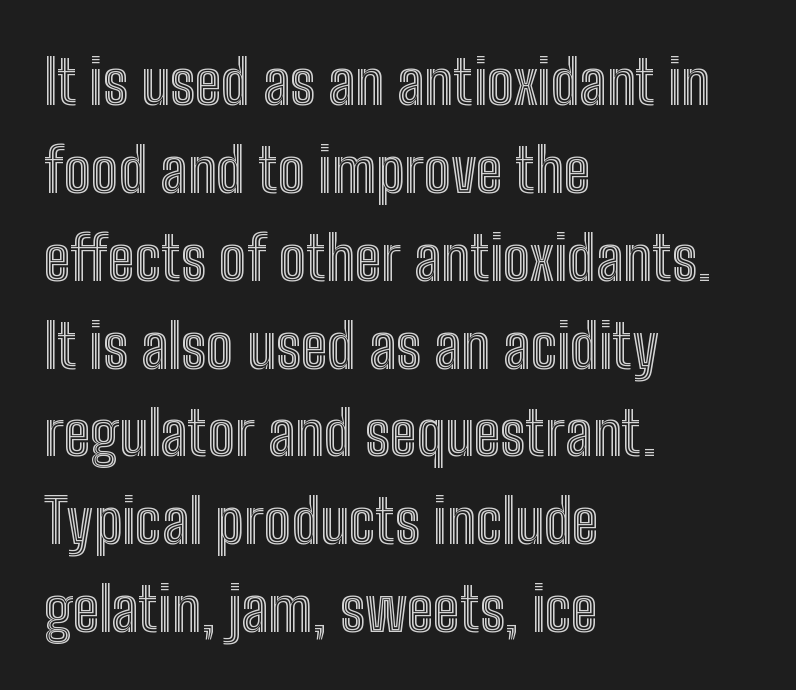
Q: Is the text italic (slanted)? A: No, it is upright.
Q: Is the text underlined? A: No.
Q: How is the paragraph aligned? A: Left-aligned.
Q: Is the spacing between letters normal or unusually wide? A: Normal.
Q: Is the spacing between lines tight, normal or loose? A: Normal.
Q: Width (condensed, normal, or wide)? A: Condensed.
Q: x-height? A: Medium.
Q: Monospaced? A: No.
